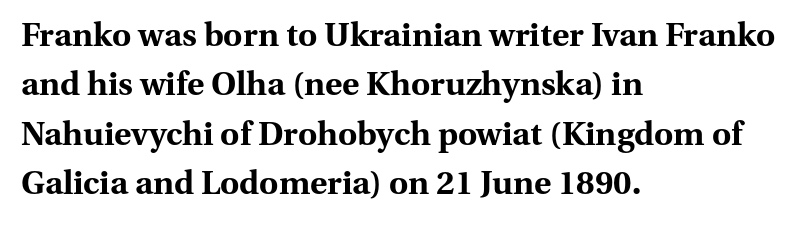
Underlining? Definitely not there. How would I describe the line gaps? Plain and ordinary. Compared with an ordinary text face, these strokes are far heavier — a full bold. The lines are quadded left. I'd call this a serif setting — the letters wear small feet.
